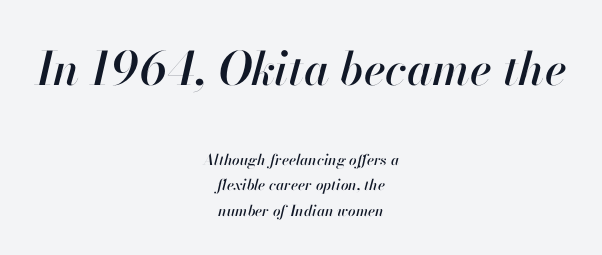
{"italic": "yes", "lean": "right", "slant_degrees": 13, "width": "normal", "stroke_contrast": "high", "x_height": "small", "monospaced": "no", "underline": "no", "align": "center", "line_spacing": "normal", "line_spacing_ratio": 1.7, "letter_spacing": "normal", "letter_spacing_em": 0.0, "larger_block": "first", "size_ratio": 3.07, "glyph_px": 46}
